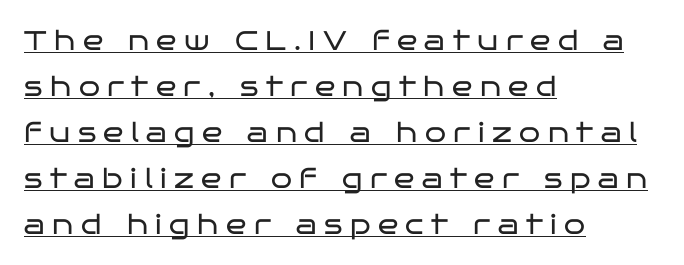
{"italic": "no", "bold": "no", "underline": "yes", "align": "left", "line_spacing": "normal", "line_spacing_ratio": 1.7, "letter_spacing": "wide", "letter_spacing_em": 0.28, "glyph_px": 27}
